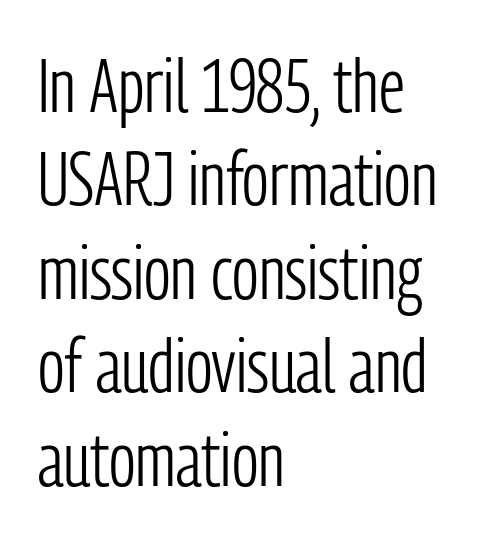
The rag falls on the right side of this text block. Tracking value appears to be zero — textbook default spacing. A typesetter would mark this as roman, not italic. A typesetter would call this proportional, since set widths differ per character.
